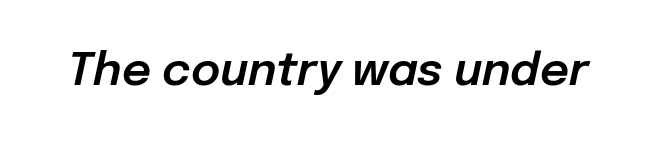
Q: Is the text italic (slanted)? A: Yes, it leans right by about 12 degrees.
Q: Is the text underlined? A: No.
Q: Is the spacing between letters normal or unusually wide? A: Normal.
Q: Width (condensed, normal, or wide)? A: Normal.
Q: Stroke contrast? A: Low.
Q: x-height? A: Medium.
Q: Monospaced? A: No.
